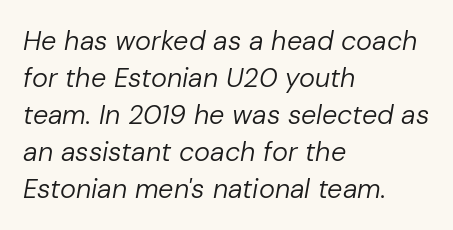
The image shows 27 px text type, italic (leaning right); set left-aligned, normal line spacing (1.37x), normal letter spacing, not underlined.
